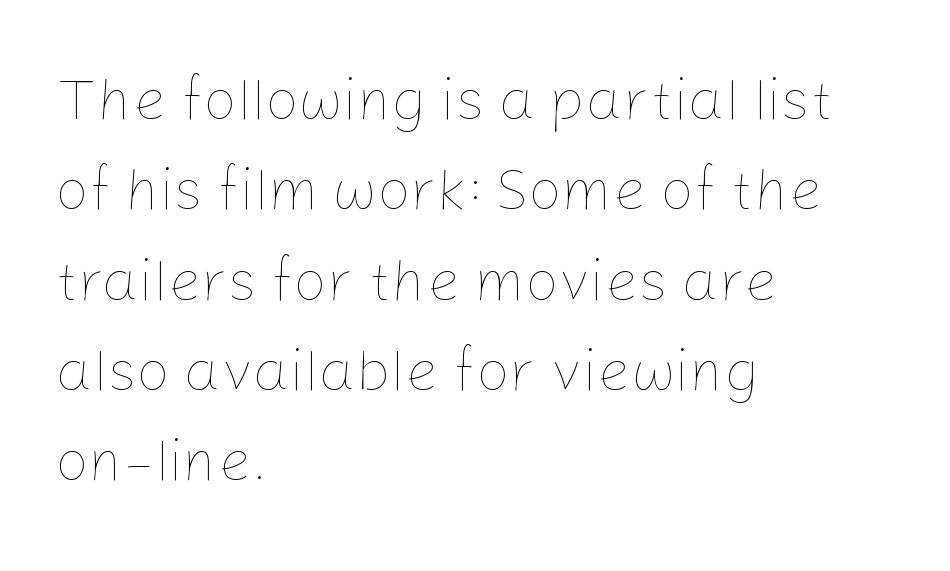
Q: Is the text bold? A: No.
Q: Is the text italic (slanted)? A: No, it is upright.
Q: Is the text underlined? A: No.
Q: How is the paragraph aligned? A: Left-aligned.
Q: Is the spacing between letters normal or unusually wide? A: Normal.
Q: Is the spacing between lines tight, normal or loose? A: Normal.
Q: Width (condensed, normal, or wide)? A: Normal.
Q: Stroke contrast? A: Low.
Q: x-height? A: Medium.
Q: Monospaced? A: No.
